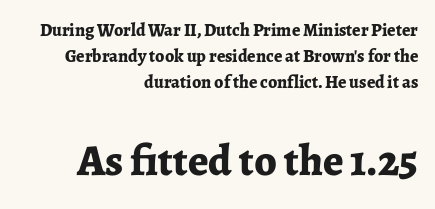
The image shows 44 px bold serif type, upright; set right-aligned, normal line spacing (1.45x), normal letter spacing, not underlined; the second (bottom) block is 2.44x larger; low stroke contrast and a medium x-height.
